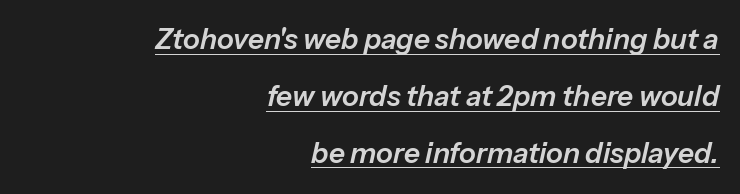
The image shows 28 px text type, italic (leaning right); set right-aligned, loose line spacing (2.03x), normal letter spacing, underlined; low stroke contrast and a medium x-height.
